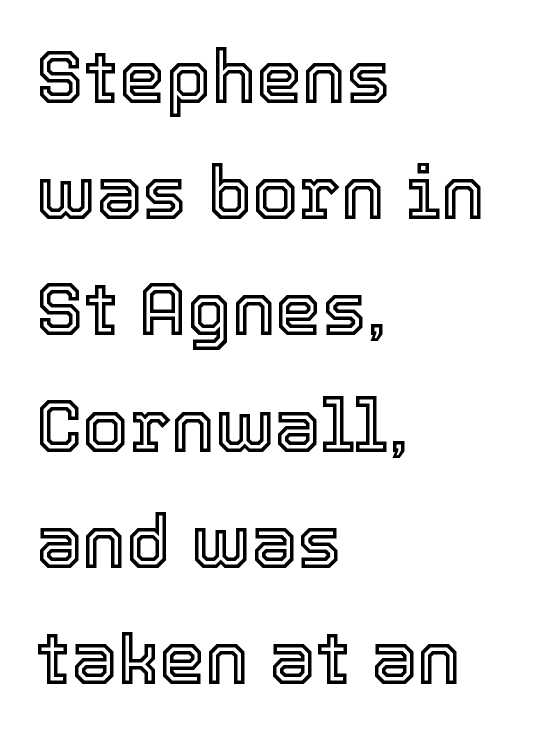
{"italic": "no", "width": "normal", "x_height": "medium", "monospaced": "no", "underline": "no", "align": "left", "line_spacing": "normal", "line_spacing_ratio": 1.57, "letter_spacing": "normal", "letter_spacing_em": 0.0, "glyph_px": 74}
